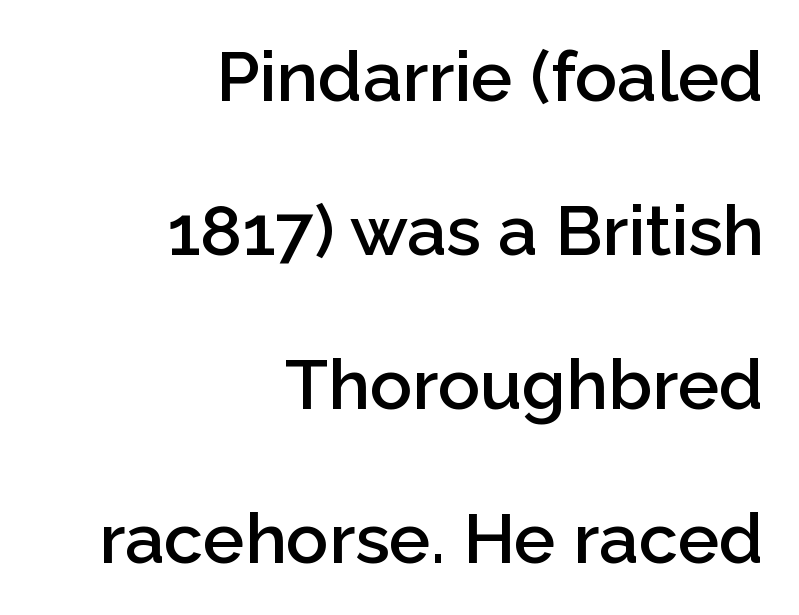
Typographic density is moderately raised because the face is semibold. Visually the block forms a straight wall on the right and a jagged coastline on the left. This sample has the flowing, uneven cadence of proportional lettering. You can tell it's not italic because the verticals are truly vertical. The line-height multiplier appears high, well above default. Descenders are the only things crossing below the line.
